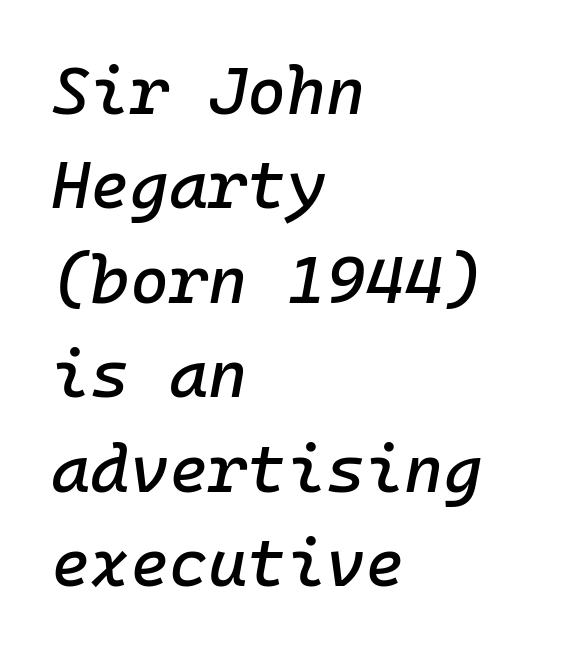
{"italic": "yes", "lean": "right", "slant_degrees": 10, "width": "normal", "stroke_contrast": "low", "x_height": "medium", "monospaced": "yes", "underline": "no", "align": "left", "line_spacing": "normal", "line_spacing_ratio": 1.41, "letter_spacing": "normal", "letter_spacing_em": 0.0, "glyph_px": 67}
